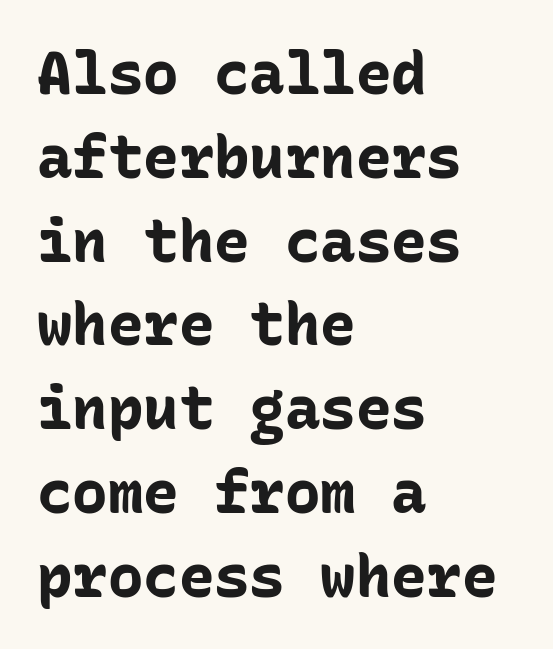
The image shows 59 px bold sans-serif type, upright, monospaced; set left-aligned, normal line spacing (1.42x), normal letter spacing, not underlined; low stroke contrast and a medium x-height.
